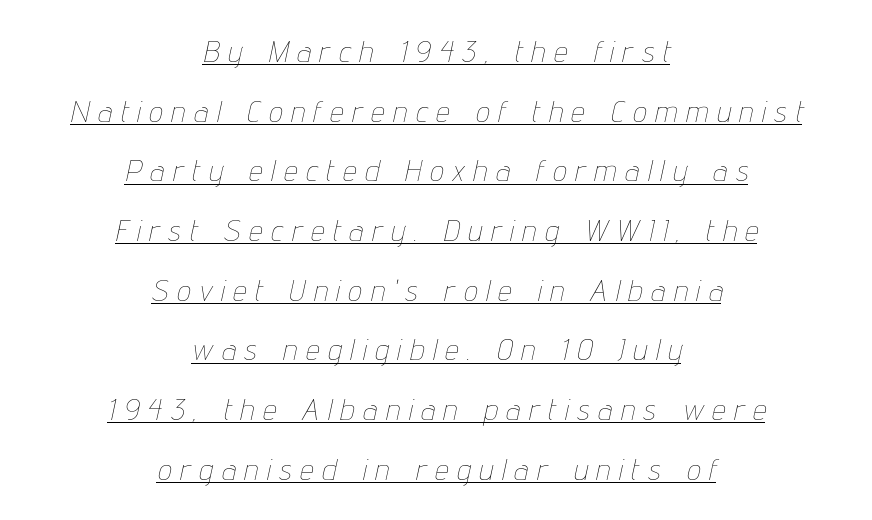
Q: Is the text bold? A: No.
Q: Is the text italic (slanted)? A: Yes, it leans right by about 12 degrees.
Q: Is the text underlined? A: Yes.
Q: How is the paragraph aligned? A: Centered.
Q: Is the spacing between letters normal or unusually wide? A: Unusually wide.
Q: Is the spacing between lines tight, normal or loose? A: Loose.
Q: Width (condensed, normal, or wide)? A: Condensed.
Q: Stroke contrast? A: Low.
Q: x-height? A: Medium.
Q: Monospaced? A: No.
